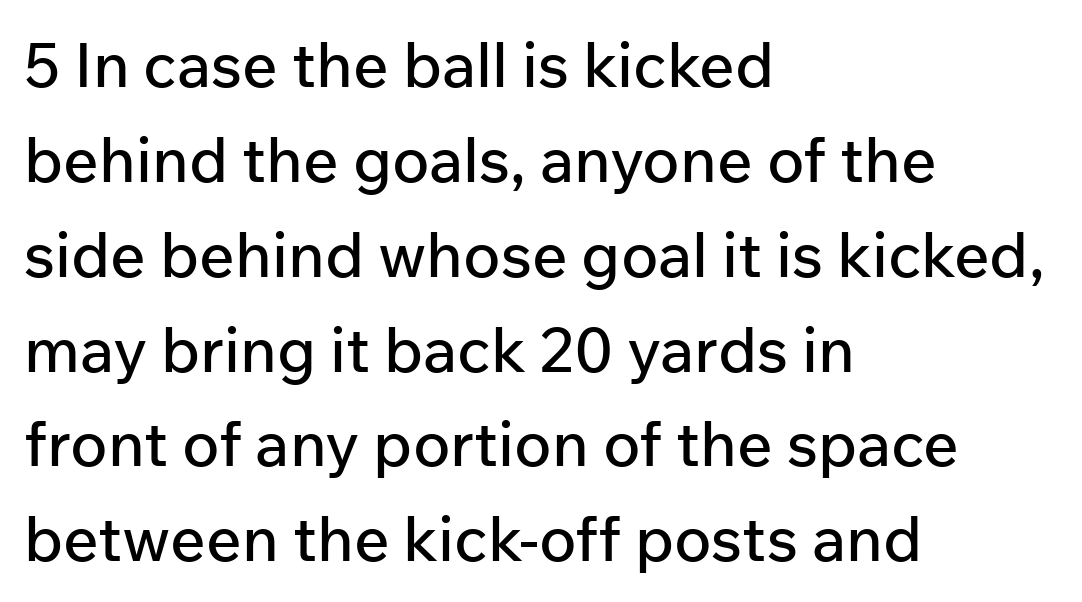
The image shows 62 px sans-serif type, upright; set left-aligned, normal line spacing (1.53x), normal letter spacing, not underlined; low stroke contrast and a medium x-height.
